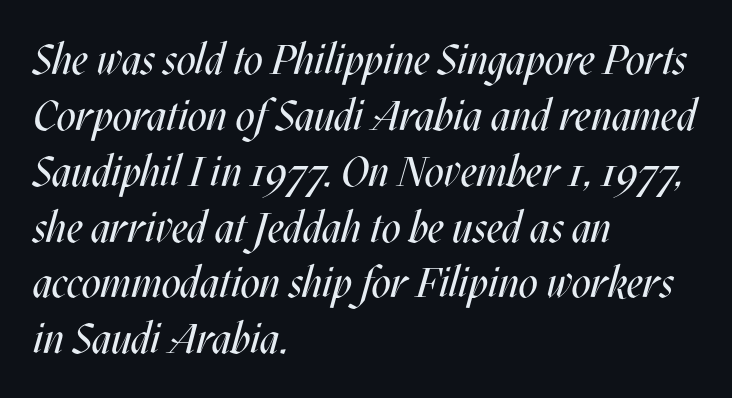
{"italic": "yes", "lean": "right", "slant_degrees": 17, "bold": "no", "weight": "regular", "width": "condensed", "stroke_contrast": "medium", "x_height": "large", "monospaced": "no", "underline": "no", "align": "left", "line_spacing": "normal", "line_spacing_ratio": 1.33, "letter_spacing": "normal", "letter_spacing_em": 0.0, "glyph_px": 42}
